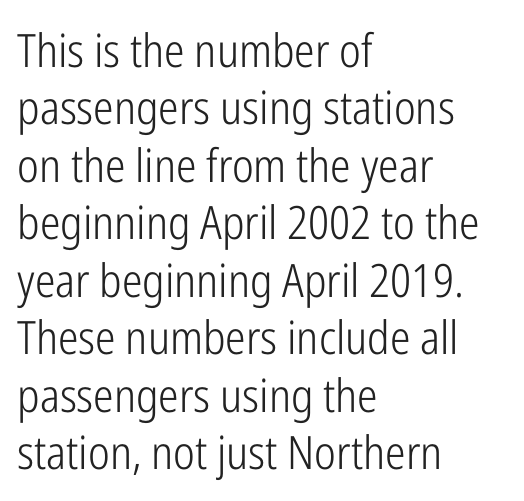
Notice how descenders clear the ascenders below comfortably — that's standard leading. Here the glyphs are tracked normally, forming tight word shapes. The font's upright variant was chosen for this text. The rendering anchors every line to the left-hand side. Only glyphs here, with clear space below each row.
